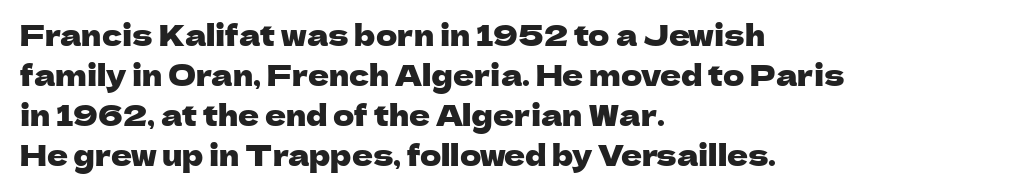
Q: Is the text italic (slanted)? A: No, it is upright.
Q: Is the typeface a serif or a sans-serif typeface? A: Sans-serif.
Q: Is the text underlined? A: No.
Q: How is the paragraph aligned? A: Left-aligned.
Q: Is the spacing between letters normal or unusually wide? A: Normal.
Q: Is the spacing between lines tight, normal or loose? A: Normal.
Q: Width (condensed, normal, or wide)? A: Normal.
Q: Stroke contrast? A: Low.
Q: x-height? A: Medium.
Q: Monospaced? A: No.
